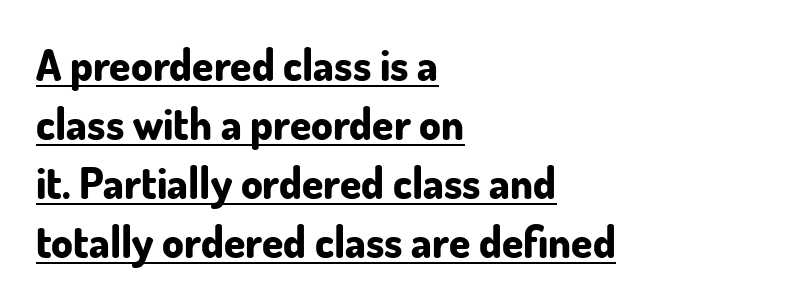
{"serif": "no", "italic": "no", "bold": "yes", "weight": "bold", "width": "normal", "stroke_contrast": "low", "x_height": "small", "monospaced": "no", "underline": "yes", "align": "left", "line_spacing": "normal", "line_spacing_ratio": 1.37, "letter_spacing": "normal", "letter_spacing_em": 0.0, "glyph_px": 43}
